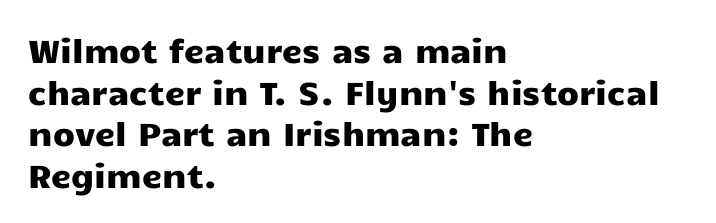
Q: Is the text italic (slanted)? A: No, it is upright.
Q: Is the typeface a serif or a sans-serif typeface? A: Sans-serif.
Q: Is the text underlined? A: No.
Q: How is the paragraph aligned? A: Left-aligned.
Q: Is the spacing between letters normal or unusually wide? A: Normal.
Q: Is the spacing between lines tight, normal or loose? A: Normal.
Q: Width (condensed, normal, or wide)? A: Wide.
Q: Stroke contrast? A: Low.
Q: x-height? A: Medium.
Q: Monospaced? A: No.
